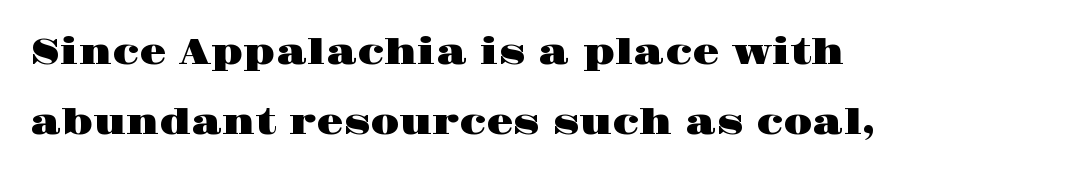
Tracking here is standard; glyphs follow each other at the usual distance. One-word summary of the alignment: left. Anything drawn beneath the words? Only blank space. Italic? Not at all — the glyphs are vertical.
